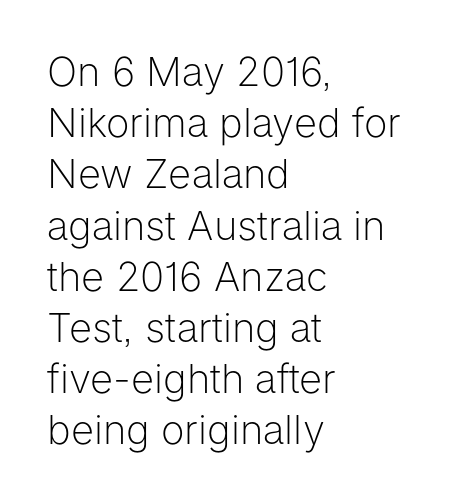
No word sits above an underline. This sample has the flowing, uneven cadence of proportional lettering. The ragged edge is on the right, which tells us the setting is flush left. The axis of the letterforms is exactly vertical. Default kerning and tracking; the words read as compact shapes. Weight: not bold — regular or lighter.
